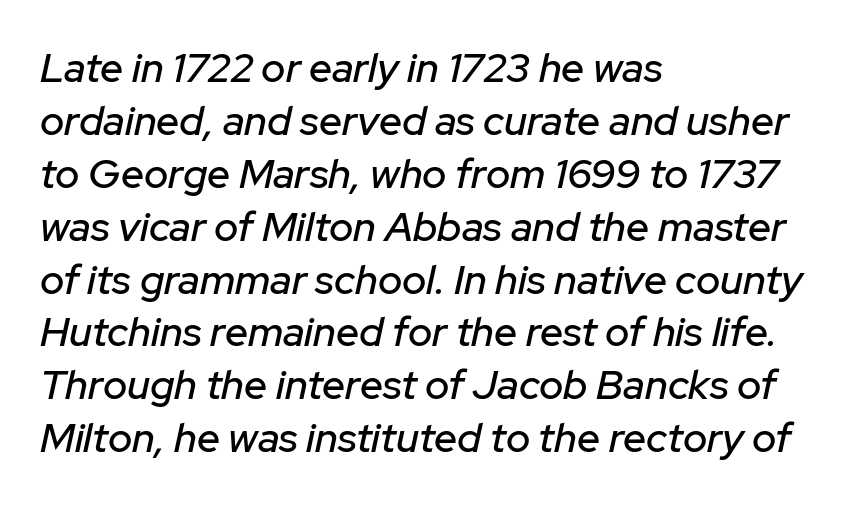
The image shows 41 px text type, italic (leaning right); set left-aligned, normal line spacing (1.29x), normal letter spacing, not underlined; low stroke contrast and a medium x-height.
